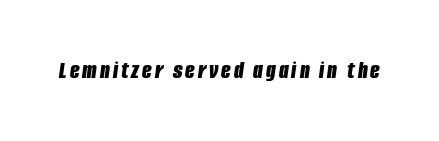
Q: Is the text bold? A: Yes.
Q: Is the text italic (slanted)? A: Yes, it leans right by about 8 degrees.
Q: Is the text underlined? A: No.
